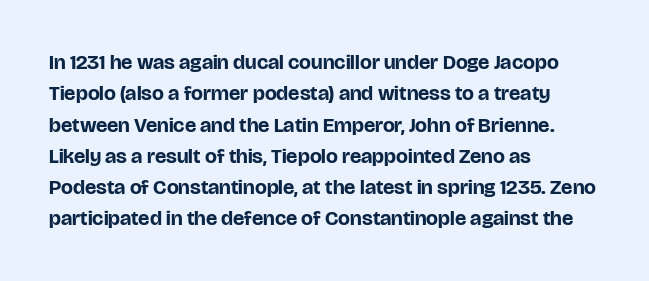
The image shows 21 px bold type, upright; set left-aligned, normal line spacing (1.49x), normal letter spacing, not underlined.
